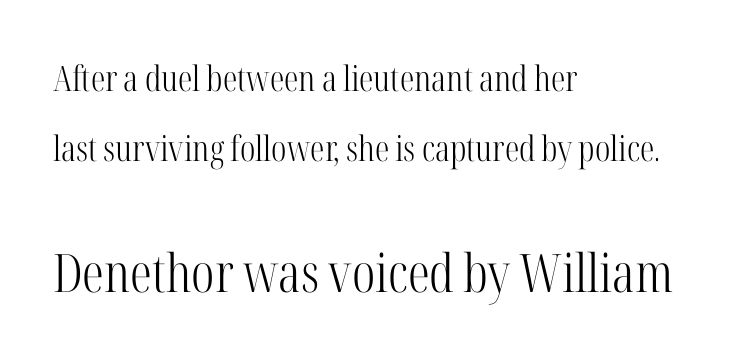
The image shows 53 px light, condensed serif type, upright; set left-aligned, loose line spacing (2.0x), normal letter spacing, not underlined; the second (bottom) block is 1.51x larger; high stroke contrast and a medium x-height.
